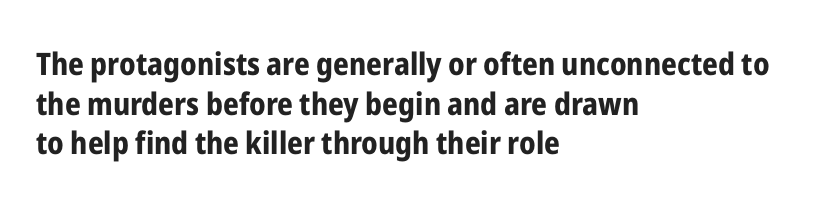
Q: Is the text bold? A: Yes.
Q: Is the text italic (slanted)? A: No, it is upright.
Q: Is the typeface a serif or a sans-serif typeface? A: Sans-serif.
Q: Is the text underlined? A: No.
Q: How is the paragraph aligned? A: Left-aligned.
Q: Is the spacing between letters normal or unusually wide? A: Normal.
Q: Is the spacing between lines tight, normal or loose? A: Normal.
Q: Width (condensed, normal, or wide)? A: Condensed.
Q: Stroke contrast? A: Low.
Q: x-height? A: Medium.
Q: Monospaced? A: No.
